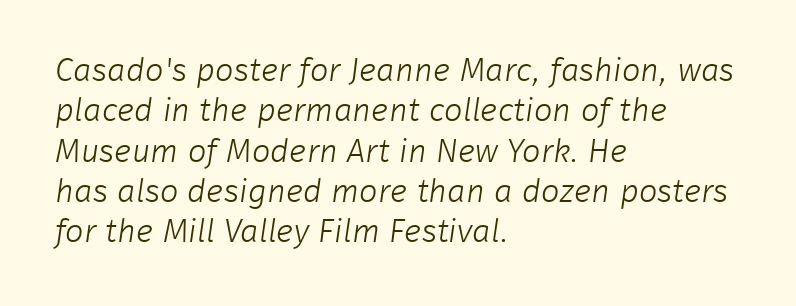
The image shows 33 px light sans-serif type; set left-aligned, line spacing 1.22x, normal letter spacing, not underlined; low stroke contrast and a medium x-height.
